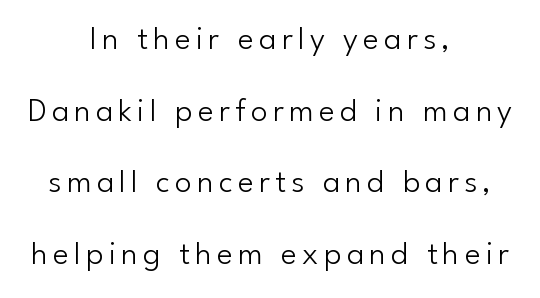
The image shows 34 px light sans-serif type, upright; set centered, loose line spacing (2.11x), not underlined; low stroke contrast and a small x-height.
